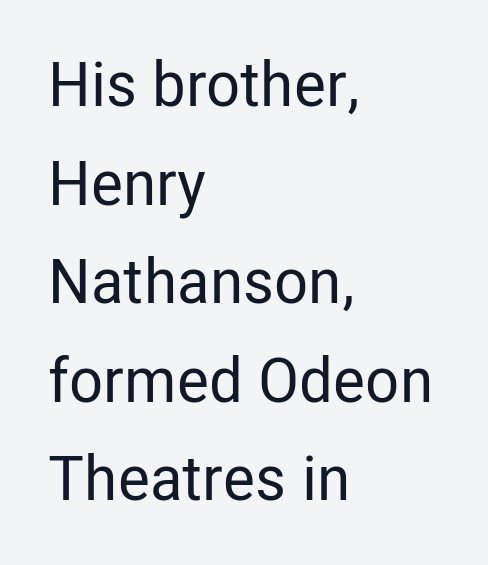
The image shows 62 px condensed sans-serif type, upright; set left-aligned, normal line spacing (1.59x), normal letter spacing, not underlined; low stroke contrast and a medium x-height.
